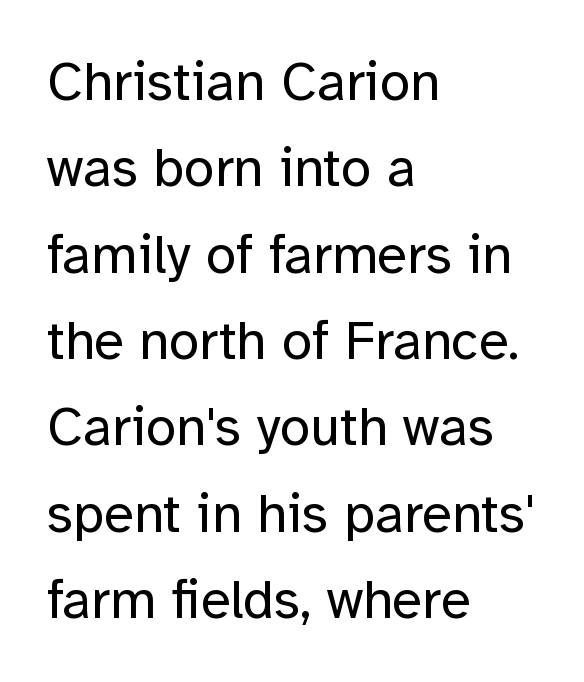
Each line starts at the same left margin while the right side varies. The glyphs are unaccompanied by any horizontal stroke below them. Rows of type keep a routine distance in the vertical direction. Serif or sans? Sans — the stroke terminals are bare.
